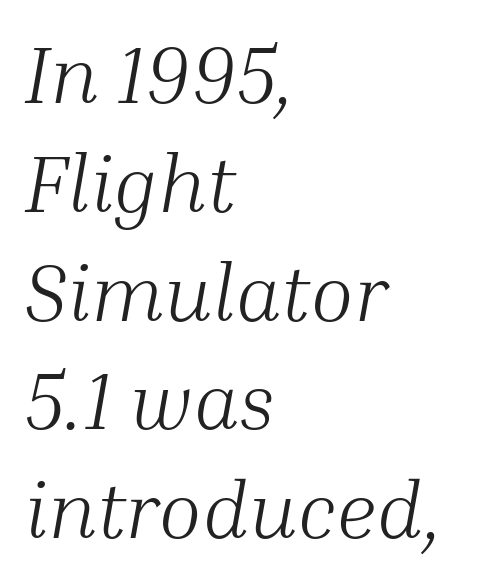
No word sits above an underline. This sample uses an oblique cut, with every glyph tilted off the vertical. These lines are rendered in a variable-pitch font. This sample keeps an unexceptional amount of space between lines. The letterforms sit shoulder to shoulder at normal distance. Weight: in the light-to-regular range.
